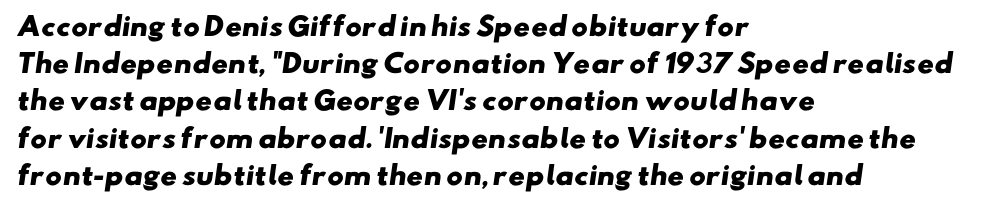
Q: Is the text bold? A: Yes.
Q: Is the text underlined? A: No.
Q: How is the paragraph aligned? A: Left-aligned.
Q: Is the spacing between letters normal or unusually wide? A: Normal.
Q: Is the spacing between lines tight, normal or loose? A: Normal.
